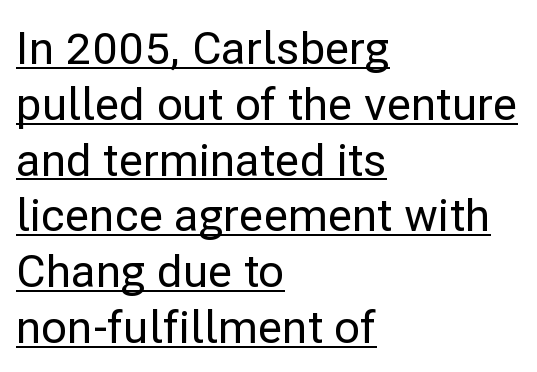
One-word summary of the alignment: left. Looks like regular typesetting: each glyph gets only the width it needs. Unlike a traditional serif, this face leaves its strokes unadorned. This sample uses plain, unmodified letter spacing. Vertical strokes here are truly vertical.
